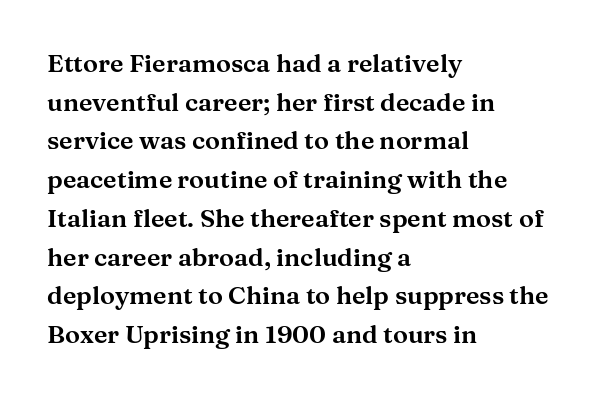
Inter-character spacing is left at the font's built-in metrics. Quick note: underline off. Horizontal alignment here is leftward, the default for most running prose. Posture: vertical. Line spacing here is normal.
